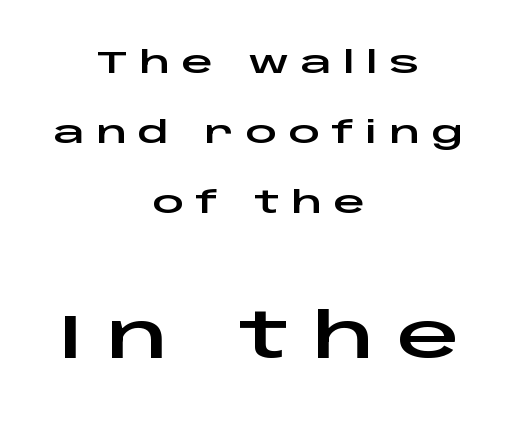
Q: Is the text italic (slanted)? A: No, it is upright.
Q: Is the typeface a serif or a sans-serif typeface? A: Sans-serif.
Q: Is the text underlined? A: No.
Q: How is the paragraph aligned? A: Centered.
Q: Is the spacing between letters normal or unusually wide? A: Unusually wide.
Q: Is the spacing between lines tight, normal or loose? A: Loose.
Q: Which block of text is set in a larger size, the first (top) or the second (bottom)? A: The second (bottom) one.
Q: Width (condensed, normal, or wide)? A: Wide.
Q: Stroke contrast? A: Low.
Q: x-height? A: Large.
Q: Monospaced? A: No.
